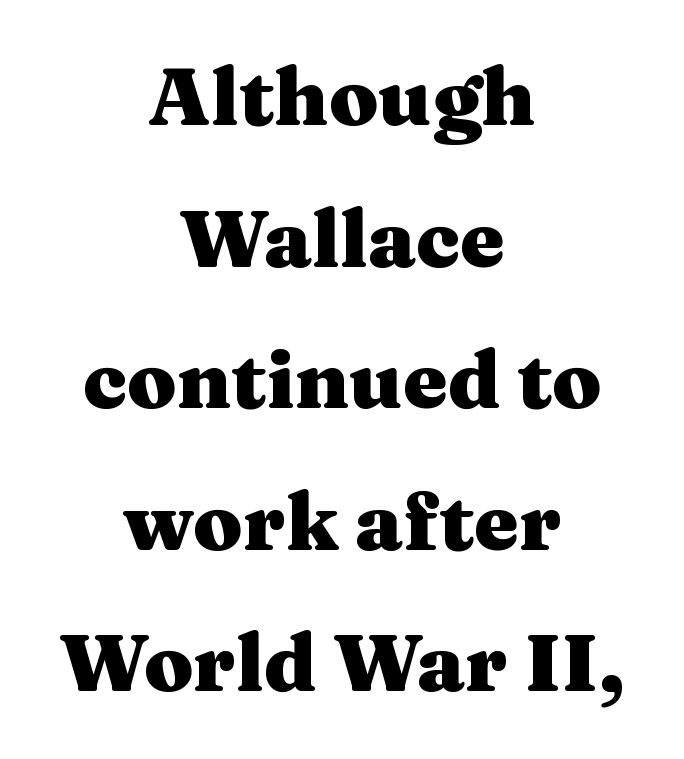
The image shows 80 px heavy, wide serif type, upright; set centered, line spacing 1.77x, normal letter spacing, not underlined; medium stroke contrast and a medium x-height.
